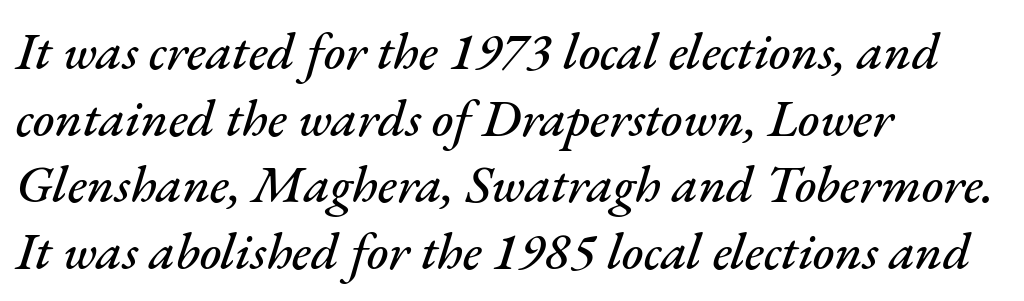
The image shows 52 px text type, italic (leaning right); set left-aligned, normal line spacing (1.28x), normal letter spacing, not underlined; medium stroke contrast and a small x-height.
